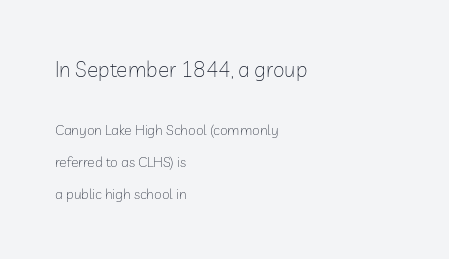
Q: Is the text bold? A: No.
Q: Is the text italic (slanted)? A: No, it is upright.
Q: Is the text underlined? A: No.
Q: How is the paragraph aligned? A: Left-aligned.
Q: Is the spacing between letters normal or unusually wide? A: Normal.
Q: Is the spacing between lines tight, normal or loose? A: Loose.
Q: Which block of text is set in a larger size, the first (top) or the second (bottom)? A: The first (top) one.
